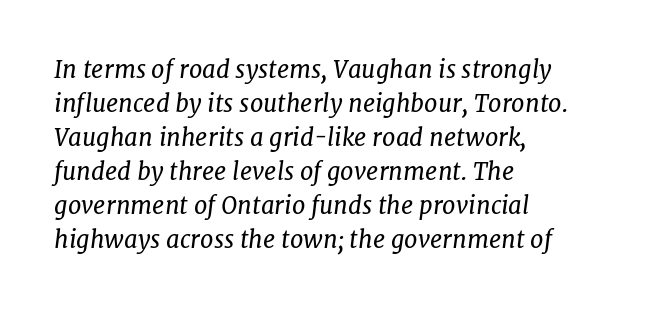
{"italic": "yes", "lean": "right", "slant_degrees": 7, "bold": "no", "underline": "no", "align": "left", "line_spacing": "normal", "line_spacing_ratio": 1.42, "letter_spacing": "normal", "letter_spacing_em": 0.0, "glyph_px": 24}
